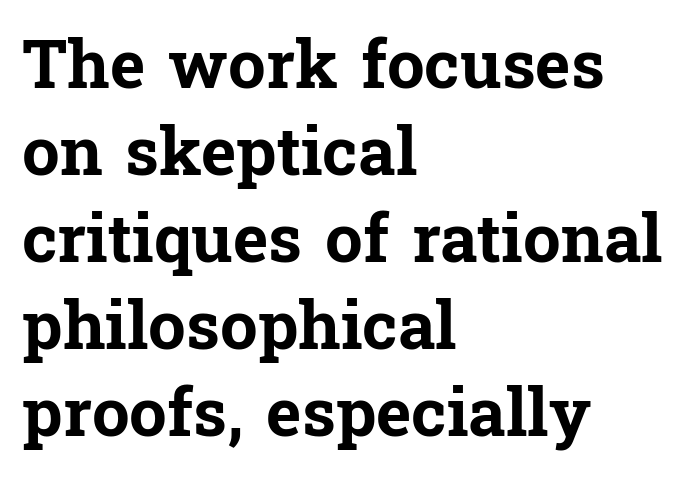
Q: Is the text bold? A: Yes.
Q: Is the text italic (slanted)? A: No, it is upright.
Q: Is the typeface a serif or a sans-serif typeface? A: Serif.
Q: Is the text underlined? A: No.
Q: How is the paragraph aligned? A: Left-aligned.
Q: Is the spacing between letters normal or unusually wide? A: Normal.
Q: Is the spacing between lines tight, normal or loose? A: Normal.
Q: Width (condensed, normal, or wide)? A: Normal.
Q: Stroke contrast? A: Low.
Q: x-height? A: Medium.
Q: Monospaced? A: No.
